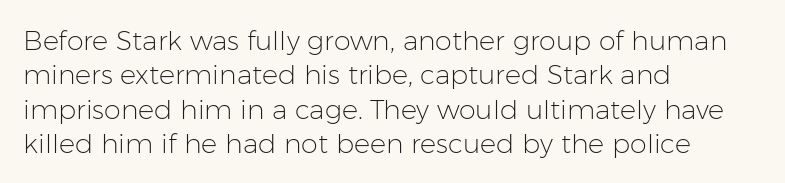
The letterforms sit at book weight or below. Honestly, the letter spacing is just normal — you wouldn't notice it. The type sits square on the baseline with zero lean. Unmarked baselines from the first word to the last. The text block is weighted toward the left margin, trailing off unevenly rightward. The designer left line spacing at the default.
